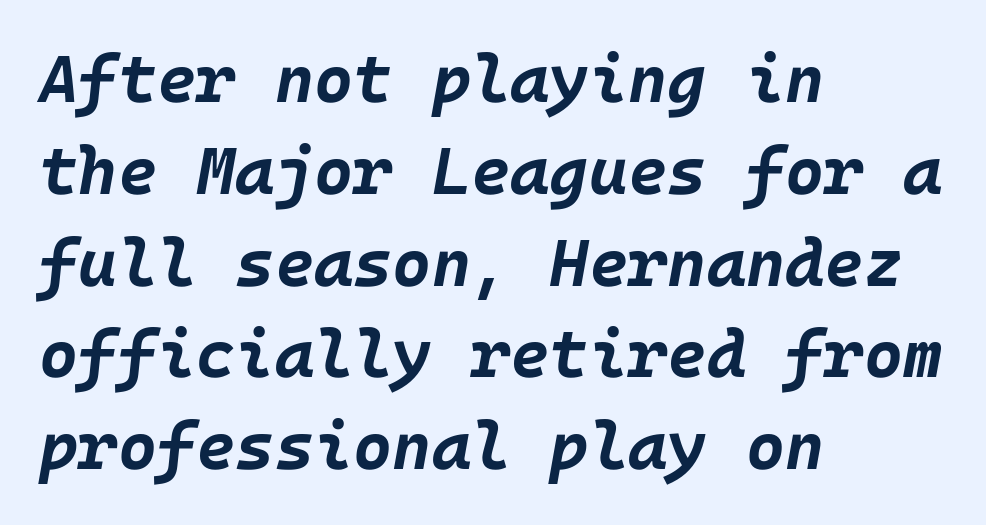
{"italic": "yes", "lean": "right", "slant_degrees": 10, "bold": "yes", "weight": "bold", "width": "normal", "stroke_contrast": "low", "x_height": "large", "underline": "no", "align": "left", "line_spacing": "normal", "line_spacing_ratio": 1.37, "letter_spacing": "normal", "letter_spacing_em": 0.0, "glyph_px": 67}
